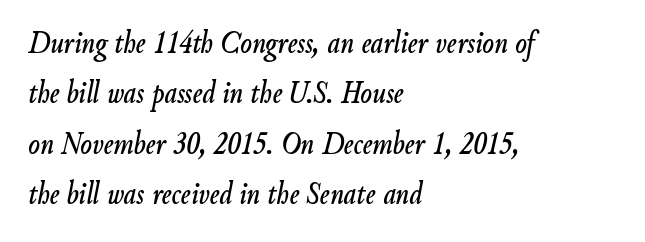
The space beneath each line is pristine and unruled. Is there much room between lines? A standard amount, neither cramped nor airy. You could call the tracking neutral — neither tight nor loose. Character widths vary here, with narrow letters taking less room than wide ones. This is oblique type, the kind used for emphasis or titles.
